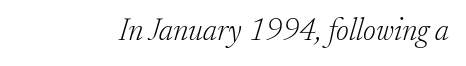
{"serif": "yes", "italic": "yes", "lean": "right", "slant_degrees": 17, "bold": "no", "weight": "light", "width": "normal", "stroke_contrast": "low", "x_height": "small", "monospaced": "no", "underline": "no", "letter_spacing": "normal", "letter_spacing_em": 0.0, "glyph_px": 31}
